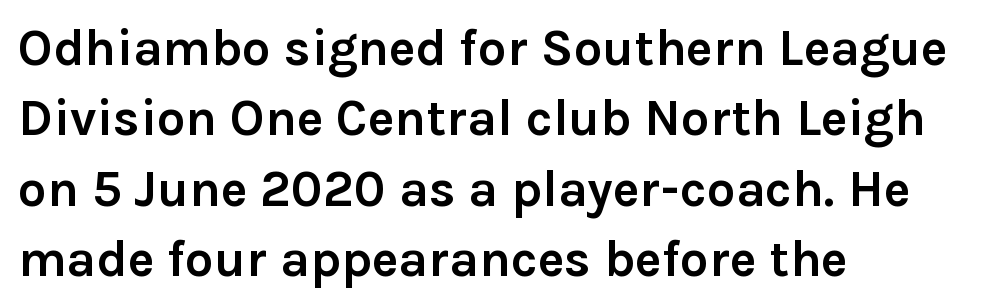
The image shows 51 px semibold sans-serif type, upright; set left-aligned, normal line spacing (1.38x), normal letter spacing, not underlined; a medium x-height.
